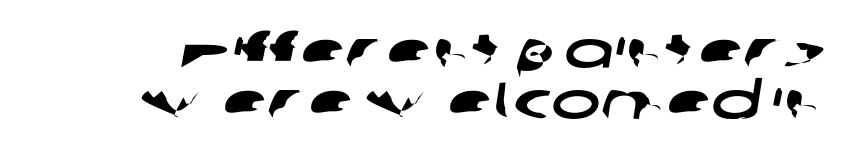
Q: Is the typeface a serif or a sans-serif typeface? A: Sans-serif.
Q: Is the text underlined? A: No.
Q: Is the spacing between letters normal or unusually wide? A: Normal.
Q: Is the spacing between lines tight, normal or loose? A: Tight.
Q: Width (condensed, normal, or wide)? A: Wide.
Q: Stroke contrast? A: Low.
Q: x-height? A: Medium.
Q: Monospaced? A: No.
